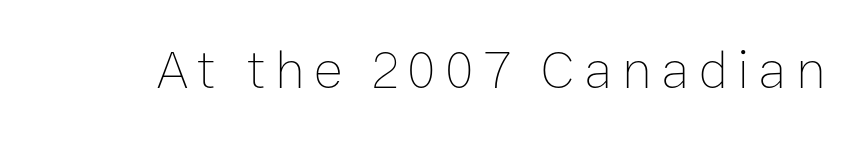
The image shows 55 px thin type, upright; set not underlined; low stroke contrast and a medium x-height.
